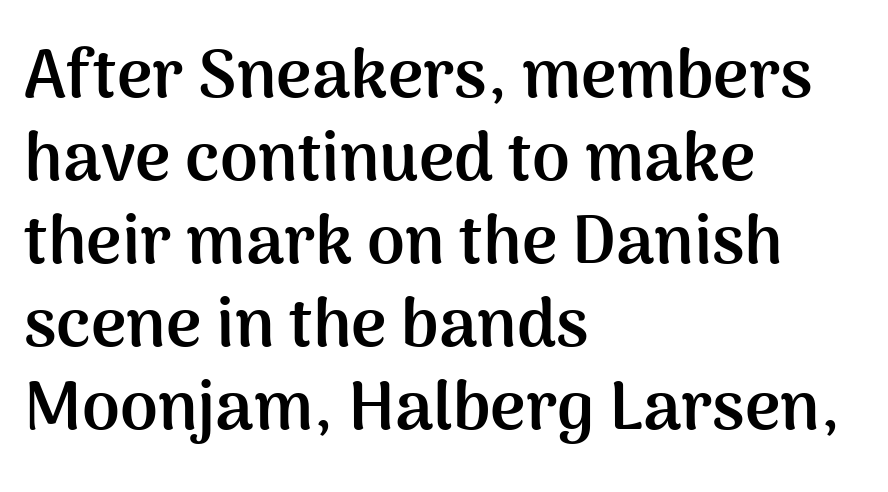
Q: Is the text bold? A: Yes.
Q: Is the text italic (slanted)? A: No, it is upright.
Q: Is the typeface a serif or a sans-serif typeface? A: Sans-serif.
Q: Is the text underlined? A: No.
Q: How is the paragraph aligned? A: Left-aligned.
Q: Is the spacing between letters normal or unusually wide? A: Normal.
Q: Width (condensed, normal, or wide)? A: Normal.
Q: Stroke contrast? A: Medium.
Q: x-height? A: Medium.
Q: Monospaced? A: No.
